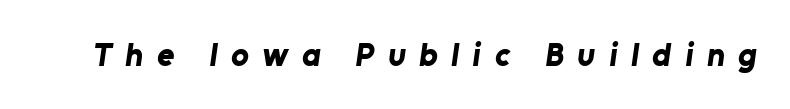
The image shows 33 px bold sans-serif type; set unusually wide letter spacing (+0.41 em), not underlined; low stroke contrast and a medium x-height.
